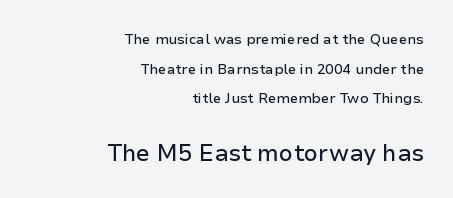
Q: Is the text italic (slanted)? A: No, it is upright.
Q: Is the text underlined? A: No.
Q: How is the paragraph aligned? A: Right-aligned.
Q: Is the spacing between letters normal or unusually wide? A: Normal.
Q: Is the spacing between lines tight, normal or loose? A: Loose.
Q: Which block of text is set in a larger size, the first (top) or the second (bottom)? A: The second (bottom) one.
